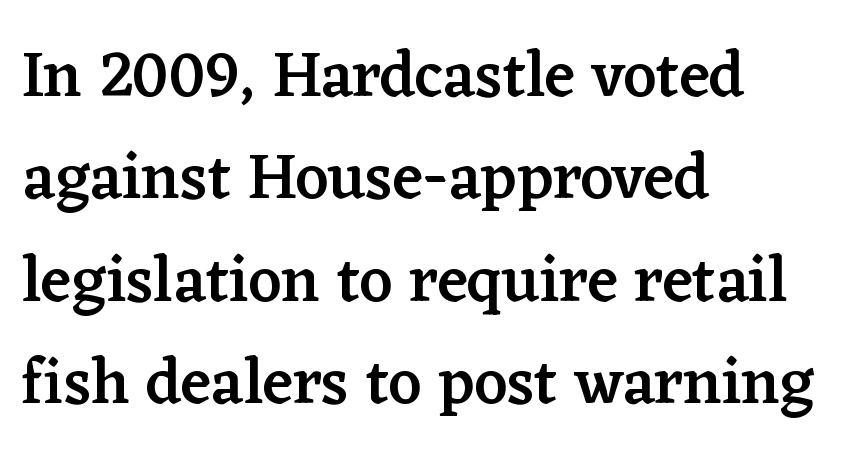
The image shows 64 px semibold serif type, upright; set left-aligned, normal line spacing (1.6x), normal letter spacing, not underlined; low stroke contrast and a medium x-height.
